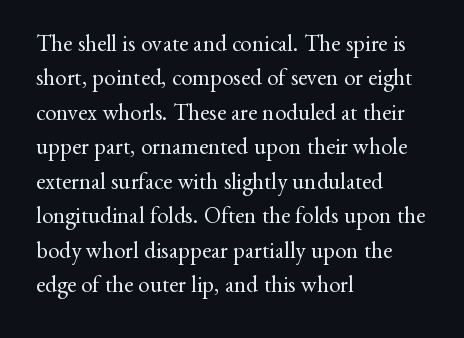
Observe the ordinary spacing: letters are neighbours, not strangers. Only glyphs here, with clear space below each row. Honestly, the row spacing looks completely unremarkable. No letter is thick-stroked: the sample isn't bold.
